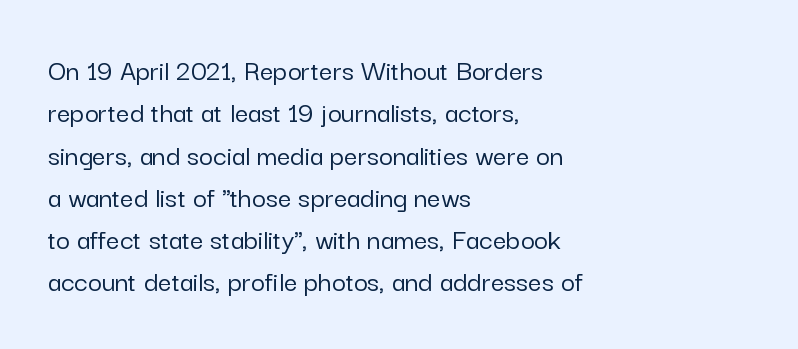
Q: Is the text italic (slanted)? A: No, it is upright.
Q: Is the typeface a serif or a sans-serif typeface? A: Sans-serif.
Q: Is the text underlined? A: No.
Q: How is the paragraph aligned? A: Left-aligned.
Q: Is the spacing between letters normal or unusually wide? A: Normal.
Q: Is the spacing between lines tight, normal or loose? A: Normal.
Q: Width (condensed, normal, or wide)? A: Normal.
Q: Stroke contrast? A: Low.
Q: x-height? A: Medium.
Q: Monospaced? A: No.
